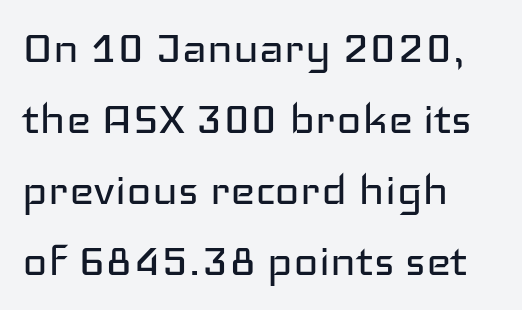
The image shows 53 px regular-weight, wide sans-serif type, upright; set left-aligned, normal line spacing (1.34x), normal letter spacing, not underlined; low stroke contrast and a medium x-height.
